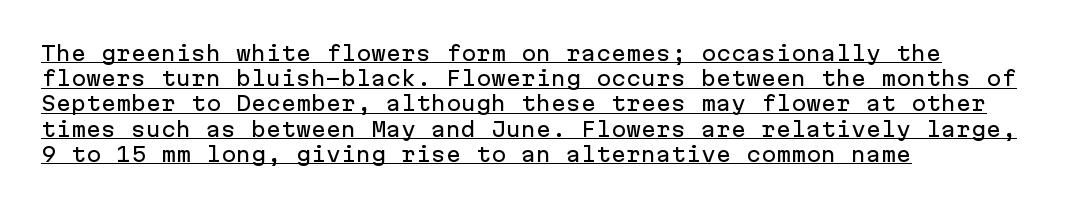
The image shows 20 px text type, upright; set left-aligned, normal line spacing (1.26x), normal letter spacing, underlined.
